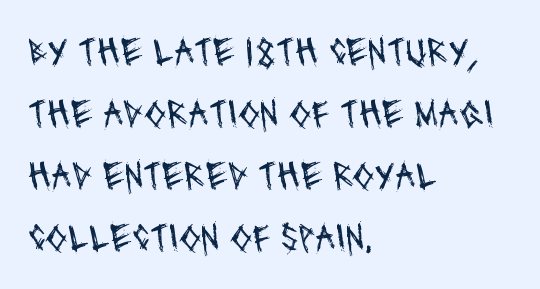
The image shows 40 px regular-weight, condensed sans-serif type; set left-aligned, normal line spacing (1.55x), normal letter spacing, not underlined; medium stroke contrast and a large x-height.
